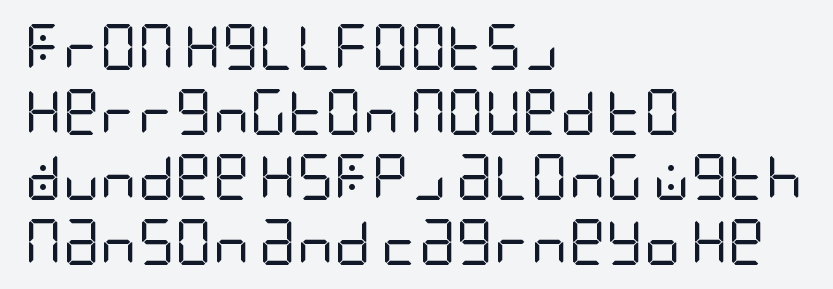
Grotesque or geometric, the face here clearly has no serifs. No extra tracking has been applied to these lines. Interline gaps are of average width in this sample. Quick note: not italic, upright.
